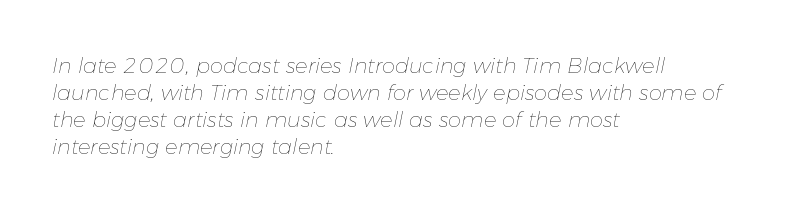
Observe the ordinary spacing: letters are neighbours, not strangers. Reading down the column, the eye jumps a familiar distance to each next line. The strokes carry an ordinary text weight at most. The lines are quadded left. The strip under each line holds only bare page. This is oblique type, the kind used for emphasis or titles.
